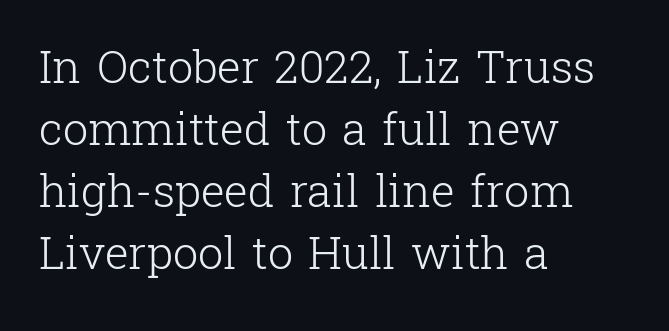
The face looks like a standard text weight, possibly lighter. In terms of letterform style, serifs are clearly present. Alignment: flush left. The block of text has a typical density, with ordinary space between rows.
